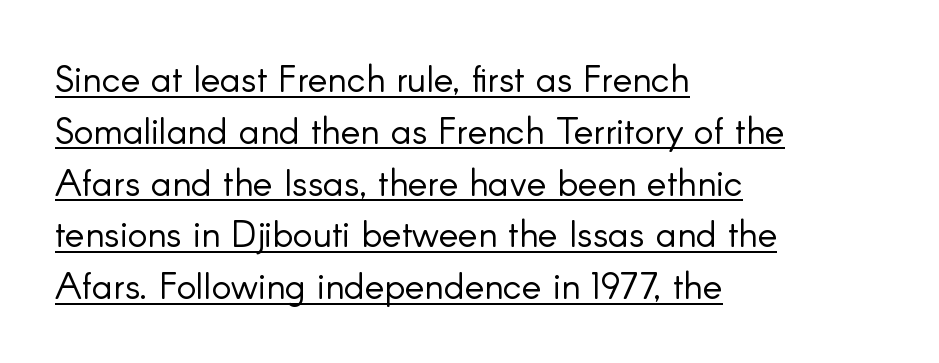
The image shows 37 px light sans-serif type, upright; set left-aligned, normal line spacing (1.4x), normal letter spacing, underlined; low stroke contrast and a small x-height.
